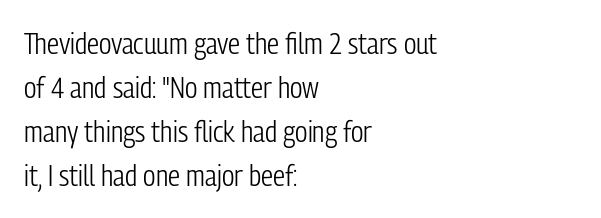
The letters stand straight up with perfectly vertical stems. Every row of glyphs begins at an identical x-position on the left. Do the characters align in a grid? No, the font is proportional. Default kerning and tracking; the words read as compact shapes. The foot of each line stays bare and open.
